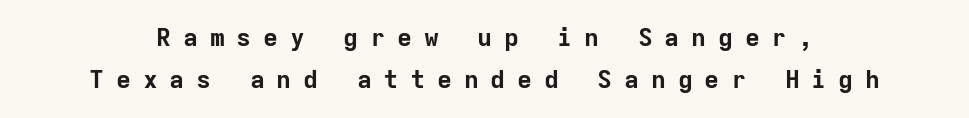
The image shows 25 px bold type, upright; set normal line spacing (1.69x), unusually wide letter spacing (+0.47 em), not underlined.
